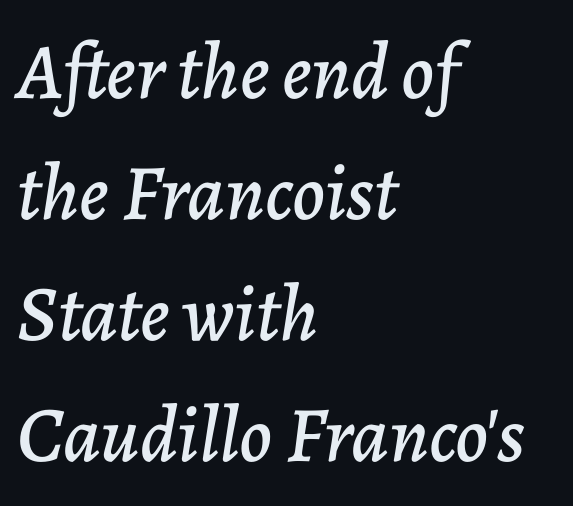
The image shows 79 px text type, italic (leaning right); set left-aligned, normal line spacing (1.53x), normal letter spacing, not underlined; low stroke contrast and a medium x-height.
